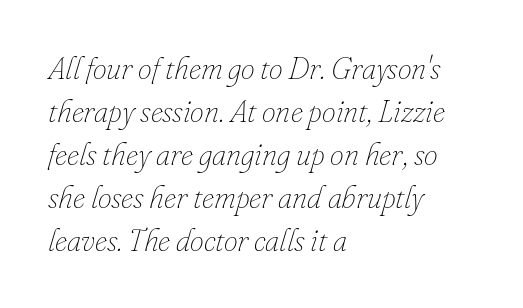
The image shows 31 px thin type, italic (leaning right); set left-aligned, normal line spacing (1.39x), normal letter spacing, not underlined; low stroke contrast and a small x-height.
